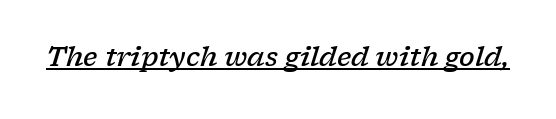
Q: Is the text bold? A: Semi-bold.
Q: Is the text italic (slanted)? A: Yes, it leans right by about 17 degrees.
Q: Is the text underlined? A: Yes.
Q: Is the spacing between letters normal or unusually wide? A: Normal.
